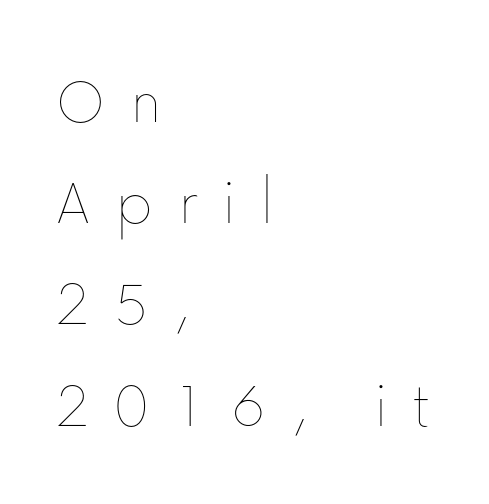
Q: Is the text bold? A: No.
Q: Is the text italic (slanted)? A: No, it is upright.
Q: Is the text underlined? A: No.
Q: How is the paragraph aligned? A: Left-aligned.
Q: Is the spacing between letters normal or unusually wide? A: Unusually wide.
Q: Is the spacing between lines tight, normal or loose? A: Normal.
Q: Width (condensed, normal, or wide)? A: Normal.
Q: Stroke contrast? A: Low.
Q: x-height? A: Medium.
Q: Monospaced? A: No.
